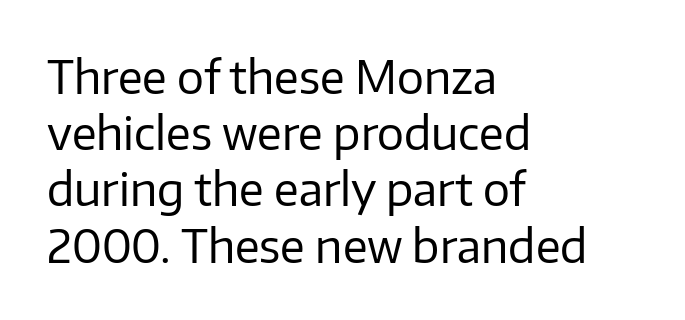
Q: Is the text bold? A: No.
Q: Is the text italic (slanted)? A: No, it is upright.
Q: Is the typeface a serif or a sans-serif typeface? A: Sans-serif.
Q: Is the text underlined? A: No.
Q: How is the paragraph aligned? A: Left-aligned.
Q: Is the spacing between letters normal or unusually wide? A: Normal.
Q: Is the spacing between lines tight, normal or loose? A: Normal.
Q: Width (condensed, normal, or wide)? A: Normal.
Q: Stroke contrast? A: Low.
Q: x-height? A: Medium.
Q: Monospaced? A: No.
